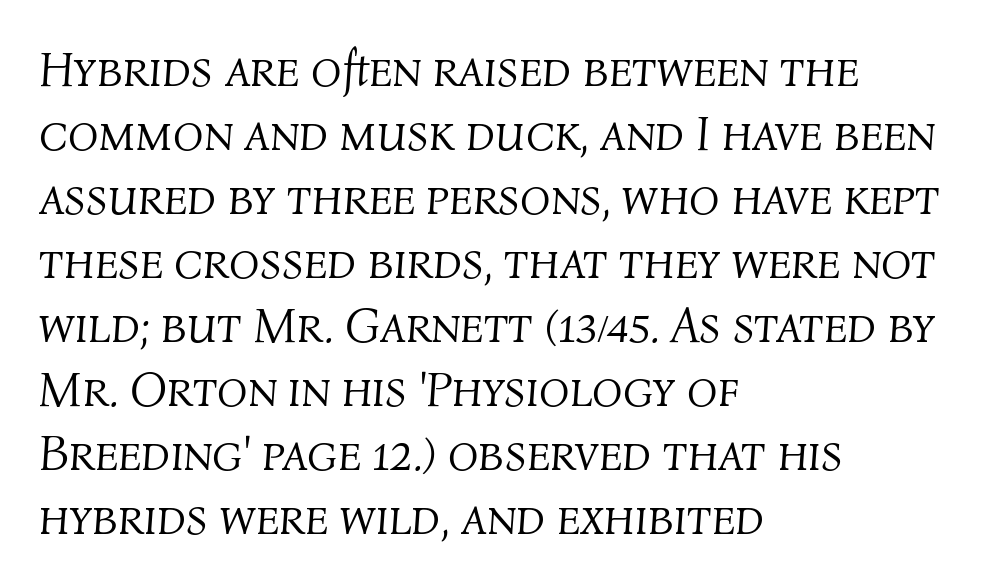
Each word holds together tightly as a unit, with standard inter-letter gaps. Whoever set this chose a conventional vertical rhythm. The rendering uses natural spacing where letterforms have individual widths. The lines are quadded left.
